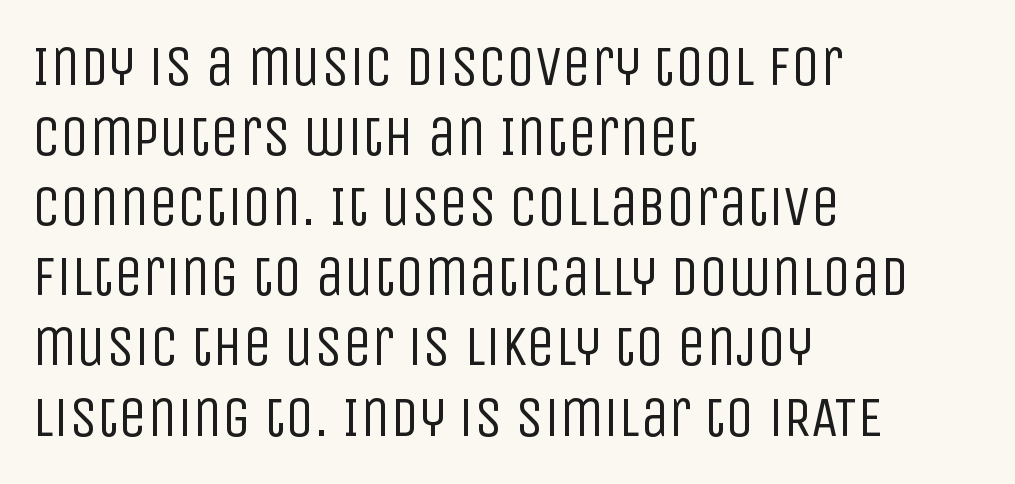
A clean baseline with only descenders dipping below it. The rendering keeps characters at their native spacing. The glyphs in this specimen are sans serif. The letters stand straight up with perfectly vertical stems. Bold? No — there's no thickening of the strokes.
